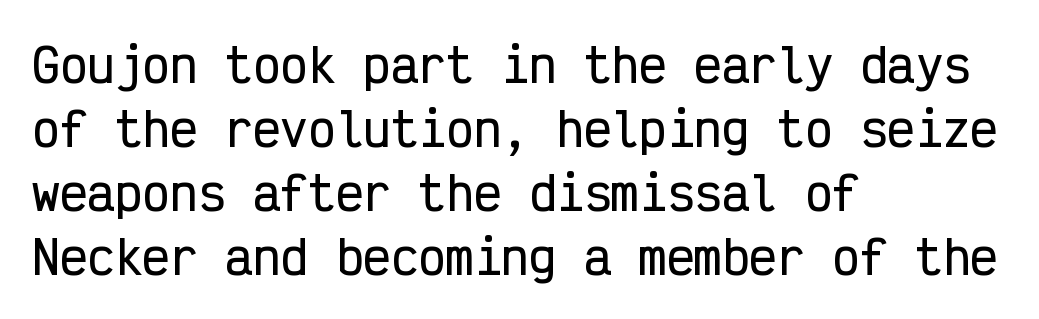
The image shows 46 px condensed sans-serif type, upright, monospaced; set left-aligned, normal line spacing (1.39x), normal letter spacing, not underlined; low stroke contrast and a medium x-height.
